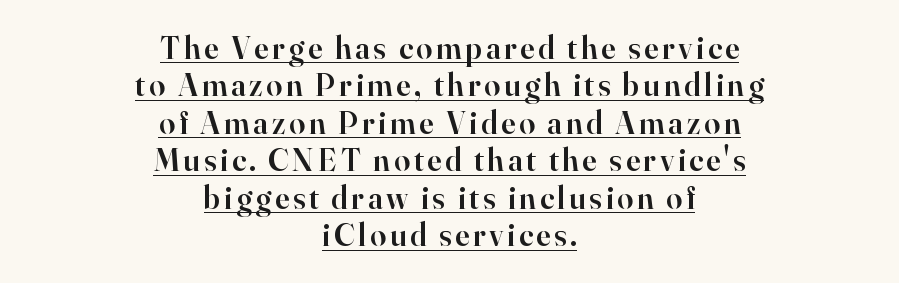
Font category for this specimen: serif. In CSS terms this would be text-align: center. In terms of posture, this sample is upright. Looks like regular typesetting: each glyph gets only the width it needs. Underline: present. Emphasis by weight is partial: semibold.
